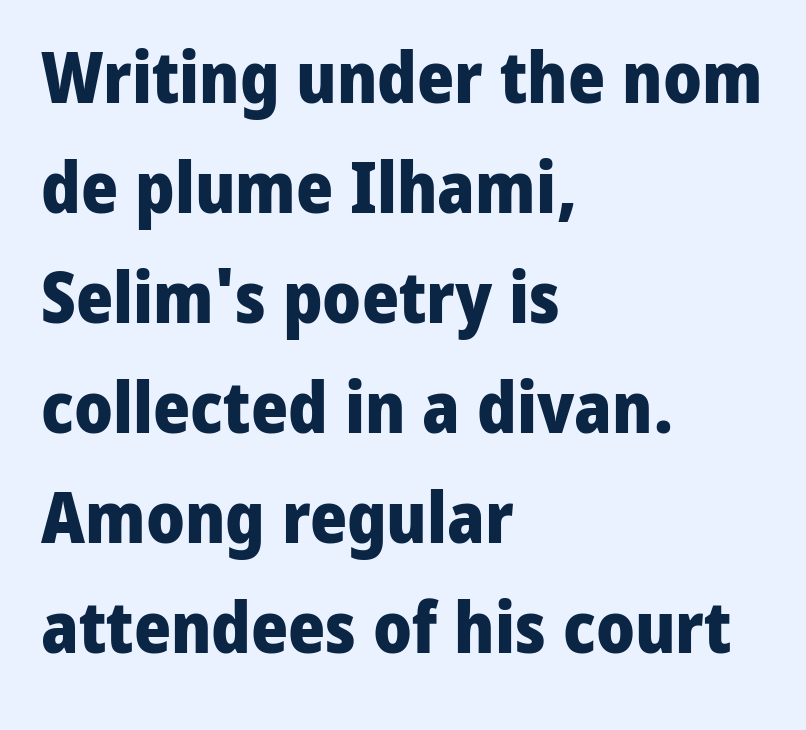
{"serif": "no", "italic": "no", "bold": "yes", "weight": "heavy", "width": "normal", "stroke_contrast": "low", "x_height": "medium", "monospaced": "no", "underline": "no", "align": "left", "line_spacing": "normal", "line_spacing_ratio": 1.55, "letter_spacing": "normal", "letter_spacing_em": 0.0, "glyph_px": 71}
